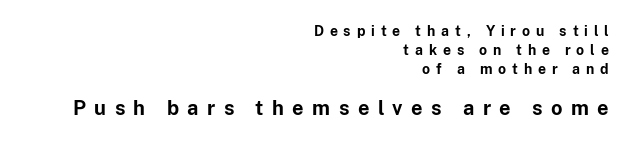
Q: Is the text bold? A: Yes.
Q: Is the text italic (slanted)? A: No, it is upright.
Q: Is the text underlined? A: No.
Q: How is the paragraph aligned? A: Right-aligned.
Q: Is the spacing between letters normal or unusually wide? A: Unusually wide.
Q: Is the spacing between lines tight, normal or loose? A: Normal.
Q: Which block of text is set in a larger size, the first (top) or the second (bottom)? A: The second (bottom) one.
